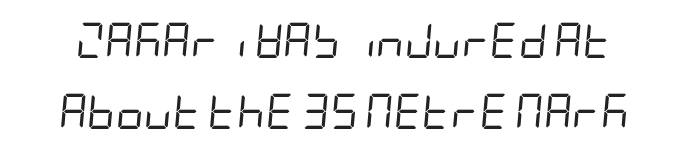
{"italic": "yes", "lean": "right", "slant_degrees": 5, "bold": "no", "weight": "regular", "width": "condensed", "stroke_contrast": "low", "x_height": "large", "underline": "no", "line_spacing": "loose", "line_spacing_ratio": 2.04, "letter_spacing": "normal", "letter_spacing_em": 0.0, "glyph_px": 35}
